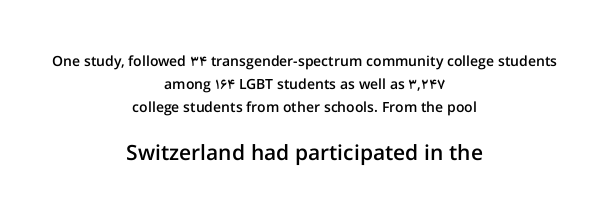
Q: Is the text bold? A: Semi-bold.
Q: Is the text italic (slanted)? A: No, it is upright.
Q: Is the text underlined? A: No.
Q: How is the paragraph aligned? A: Centered.
Q: Is the spacing between letters normal or unusually wide? A: Normal.
Q: Is the spacing between lines tight, normal or loose? A: Normal.
Q: Which block of text is set in a larger size, the first (top) or the second (bottom)? A: The second (bottom) one.
